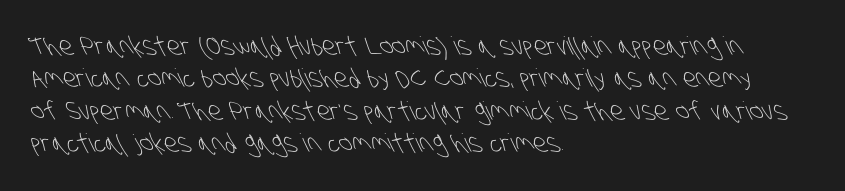
Q: Is the text bold? A: No.
Q: Is the text underlined? A: No.
Q: How is the paragraph aligned? A: Left-aligned.
Q: Is the spacing between letters normal or unusually wide? A: Normal.
Q: Is the spacing between lines tight, normal or loose? A: Normal.
